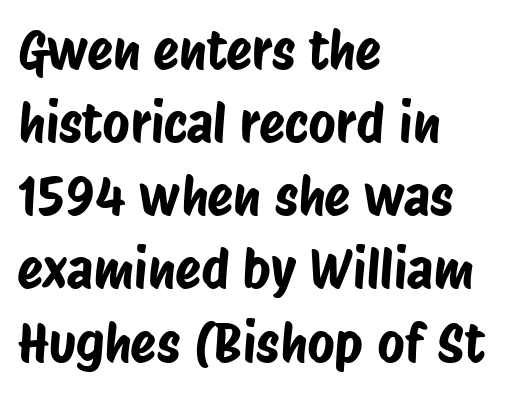
Q: Is the typeface a serif or a sans-serif typeface? A: Sans-serif.
Q: Is the text underlined? A: No.
Q: How is the paragraph aligned? A: Left-aligned.
Q: Is the spacing between letters normal or unusually wide? A: Normal.
Q: Is the spacing between lines tight, normal or loose? A: Normal.
Q: Width (condensed, normal, or wide)? A: Condensed.
Q: Stroke contrast? A: Low.
Q: x-height? A: Large.
Q: Monospaced? A: No.
